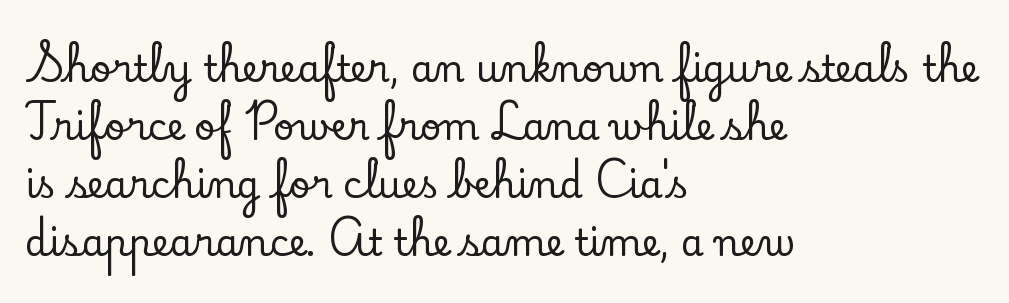
{"serif": "yes", "italic": "no", "width": "normal", "stroke_contrast": "low", "x_height": "small", "monospaced": "no", "underline": "no", "align": "left", "line_spacing": "normal", "line_spacing_ratio": 1.57, "letter_spacing": "normal", "letter_spacing_em": 0.0, "glyph_px": 37}
